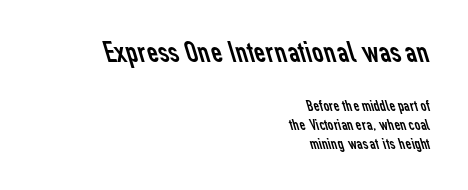
Q: Is the text bold? A: No.
Q: Is the typeface a serif or a sans-serif typeface? A: Sans-serif.
Q: Is the text underlined? A: No.
Q: How is the paragraph aligned? A: Right-aligned.
Q: Is the spacing between letters normal or unusually wide? A: Normal.
Q: Which block of text is set in a larger size, the first (top) or the second (bottom)? A: The first (top) one.
Q: Width (condensed, normal, or wide)? A: Normal.
Q: Stroke contrast? A: Low.
Q: x-height? A: Medium.
Q: Monospaced? A: No.
